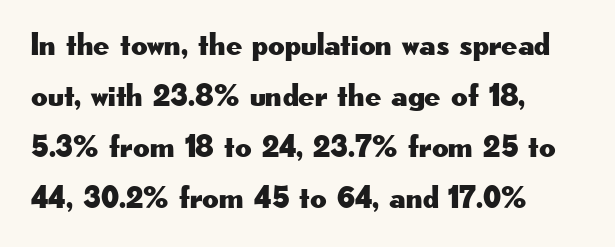
Q: Is the text italic (slanted)? A: No, it is upright.
Q: Is the typeface a serif or a sans-serif typeface? A: Sans-serif.
Q: Is the text underlined? A: No.
Q: How is the paragraph aligned? A: Left-aligned.
Q: Is the spacing between letters normal or unusually wide? A: Normal.
Q: Is the spacing between lines tight, normal or loose? A: Normal.
Q: Width (condensed, normal, or wide)? A: Wide.
Q: Stroke contrast? A: Low.
Q: x-height? A: Small.
Q: Monospaced? A: No.
